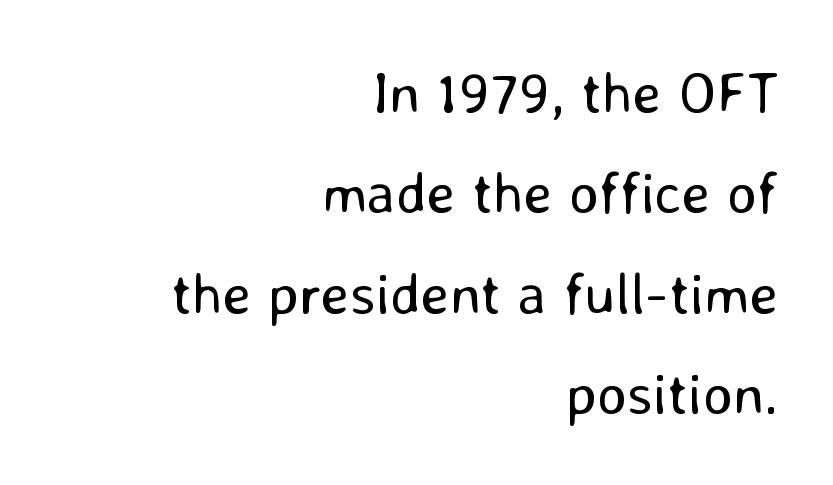
No heavy texture on the line: the type isn't bold. These lines are rendered in a variable-pitch font. The face used here is a sans, in the tradition of grotesques and geometrics. When letters stand straight like this, we call the style roman or upright. The area under the type is left untouched. Look at the tracking — it's just the regular setting, nothing added.
